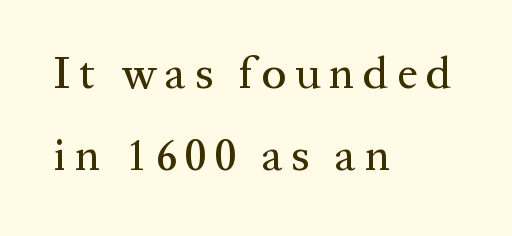
Q: Is the text italic (slanted)? A: No, it is upright.
Q: Is the typeface a serif or a sans-serif typeface? A: Serif.
Q: Is the text underlined? A: No.
Q: How is the paragraph aligned? A: Left-aligned.
Q: Width (condensed, normal, or wide)? A: Normal.
Q: Stroke contrast? A: Medium.
Q: x-height? A: Medium.
Q: Monospaced? A: No.
